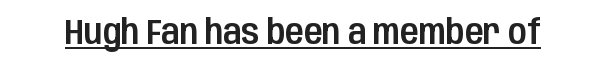
The image shows 34 px condensed sans-serif type, upright; set normal letter spacing, underlined; low stroke contrast and a large x-height.
